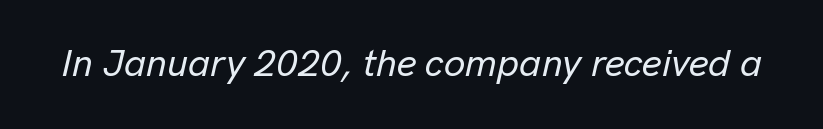
{"italic": "yes", "lean": "right", "slant_degrees": 13, "width": "normal", "stroke_contrast": "low", "x_height": "medium", "monospaced": "no", "underline": "no", "letter_spacing": "normal", "letter_spacing_em": 0.0, "glyph_px": 38}
